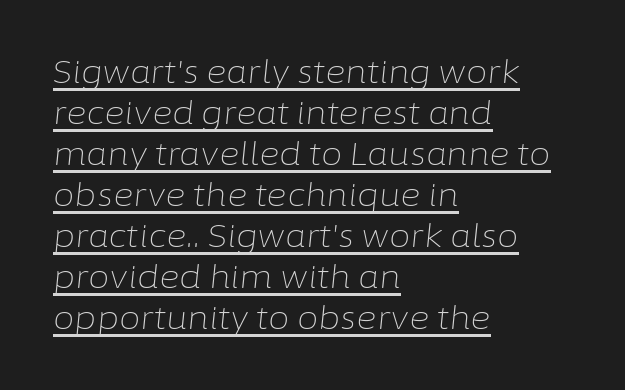
Q: Is the text bold? A: No.
Q: Is the text italic (slanted)? A: Yes, it leans right by about 6 degrees.
Q: Is the text underlined? A: Yes.
Q: How is the paragraph aligned? A: Left-aligned.
Q: Is the spacing between letters normal or unusually wide? A: Normal.
Q: Is the spacing between lines tight, normal or loose? A: Normal.
Q: Width (condensed, normal, or wide)? A: Normal.
Q: Stroke contrast? A: Low.
Q: x-height? A: Medium.
Q: Monospaced? A: No.
